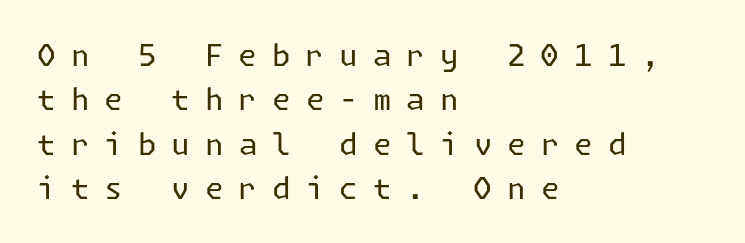
The image shows 30 px regular-weight sans-serif type, upright; set left-aligned, normal line spacing (1.48x), unusually wide letter spacing (+0.5 em), not underlined; low stroke contrast and a medium x-height.
